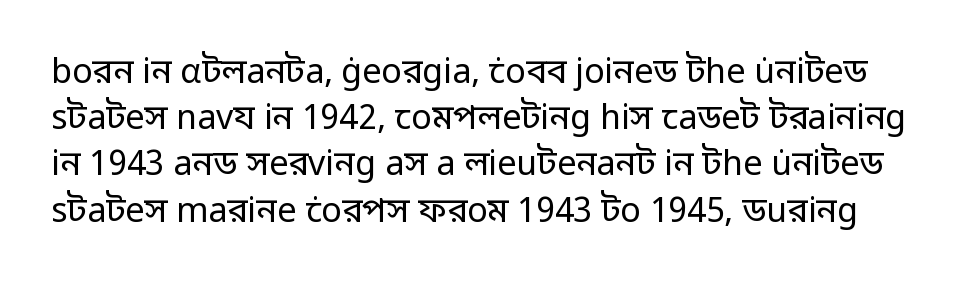
The image shows 34 px regular-weight sans-serif type, upright; set normal line spacing (1.36x), normal letter spacing, not underlined; low stroke contrast and a medium x-height.
